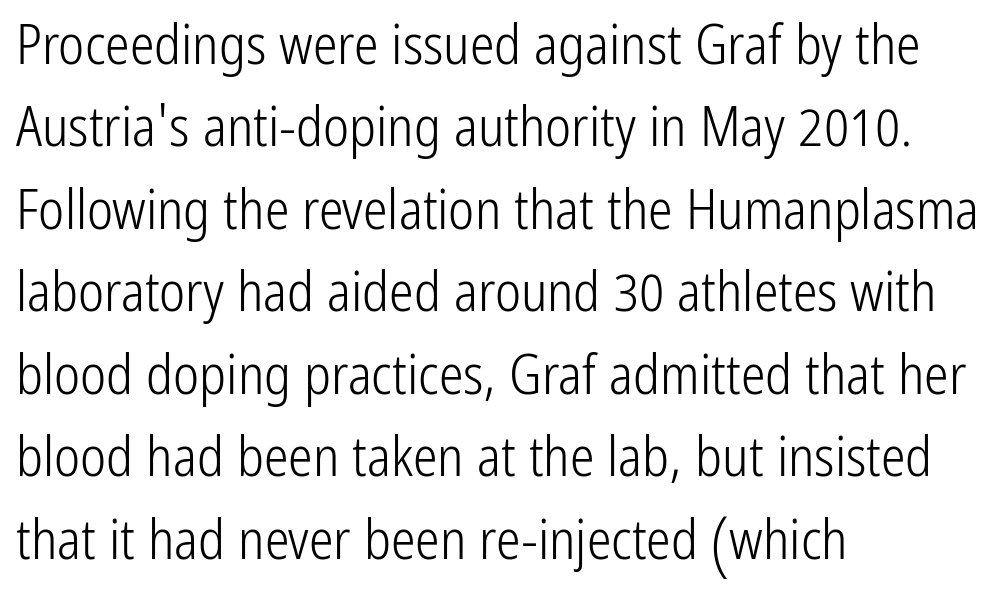
Think standard paragraph weight, or any step lighter than that. The font's upright variant was chosen for this text. Default kerning and tracking; the words read as compact shapes. One glance says typical: line gaps are just what's usual. Grotesque or geometric, the face here clearly has no serifs.
